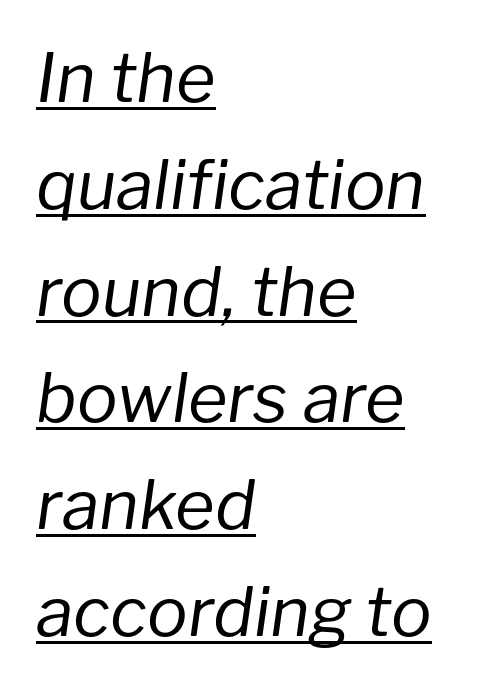
Q: Is the text bold? A: No.
Q: Is the text italic (slanted)? A: Yes, it leans right by about 8 degrees.
Q: Is the text underlined? A: Yes.
Q: How is the paragraph aligned? A: Left-aligned.
Q: Is the spacing between letters normal or unusually wide? A: Normal.
Q: Is the spacing between lines tight, normal or loose? A: Normal.
Q: Width (condensed, normal, or wide)? A: Normal.
Q: Stroke contrast? A: Low.
Q: x-height? A: Medium.
Q: Monospaced? A: No.
